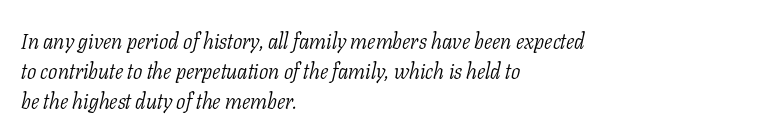
When letters slant like this, we call the style italic. Does extra space separate the letters? No, they use regular spacing. Nobody drew a line under any word here. Stem width sits at or under what a default text font uses. This sample is left-justified, so line endings fall wherever the words run out. These lines sit exactly where default settings would place them.
